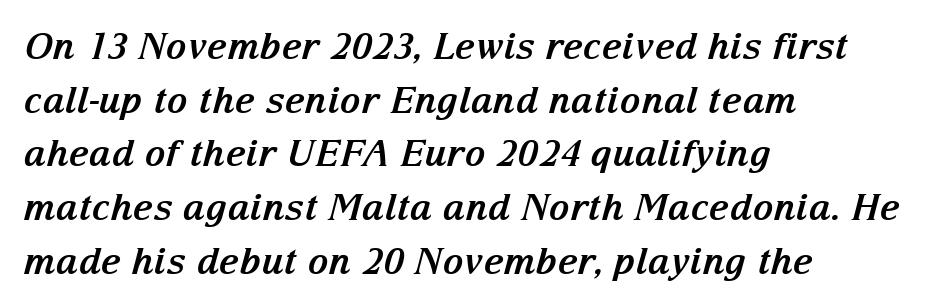
{"serif": "yes", "italic": "yes", "lean": "right", "slant_degrees": 15, "bold": "yes", "weight": "bold", "width": "normal", "stroke_contrast": "medium", "x_height": "medium", "monospaced": "no", "underline": "no", "align": "left", "line_spacing": "normal", "line_spacing_ratio": 1.49, "letter_spacing": "normal", "letter_spacing_em": 0.0, "glyph_px": 36}
